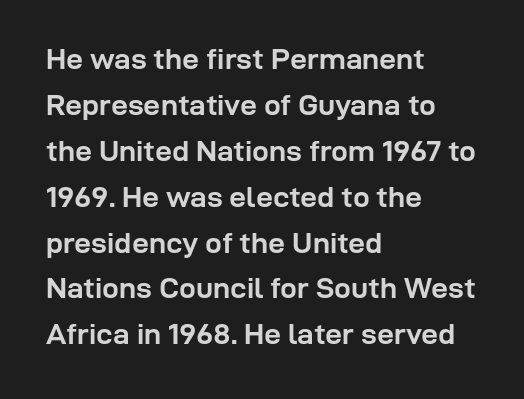
The image shows 30 px semibold sans-serif type, upright; set left-aligned, normal line spacing (1.53x), normal letter spacing, not underlined; low stroke contrast and a medium x-height.
